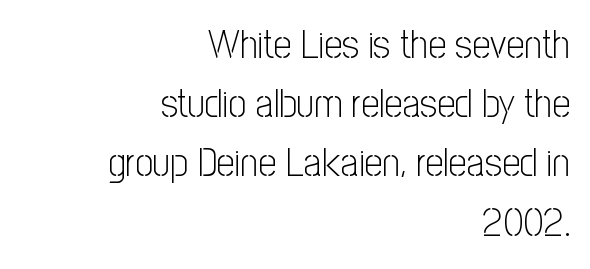
{"serif": "no", "italic": "no", "bold": "no", "weight": "light", "width": "condensed", "stroke_contrast": "low", "x_height": "medium", "monospaced": "no", "underline": "no", "align": "right", "line_spacing": "normal", "line_spacing_ratio": 1.48, "letter_spacing": "normal", "letter_spacing_em": 0.0, "glyph_px": 40}
